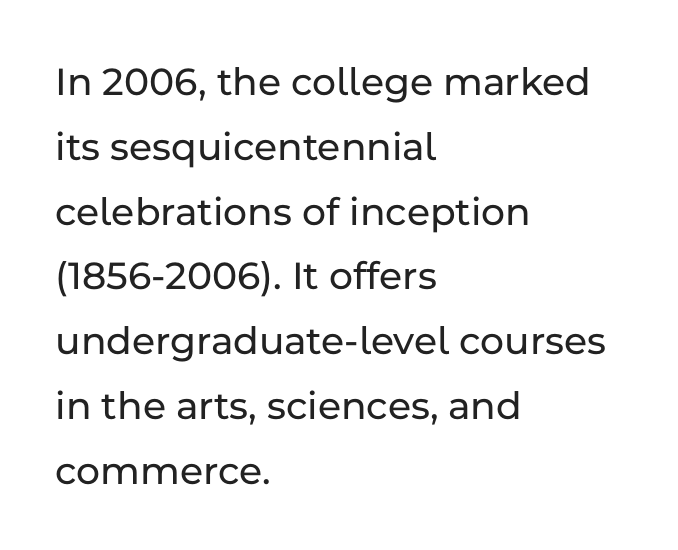
{"serif": "no", "italic": "no", "width": "normal", "stroke_contrast": "low", "x_height": "medium", "monospaced": "no", "underline": "no", "align": "left", "line_spacing": "normal", "line_spacing_ratio": 1.58, "letter_spacing": "normal", "letter_spacing_em": 0.0, "glyph_px": 41}
